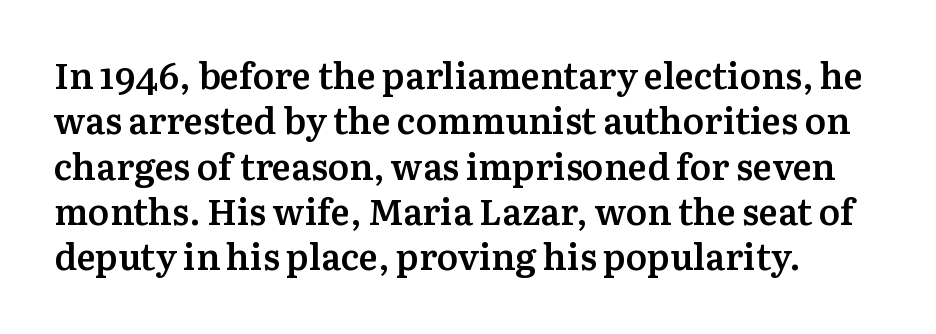
Just letters on the line, the space beneath them empty. Font category for this specimen: serif. Ordinary non-slanted type is in use. The face used here is proportionally spaced, like ordinary book or web type. Nobody touched the tracking dial on this one. The space between consecutive lines is moderate.
